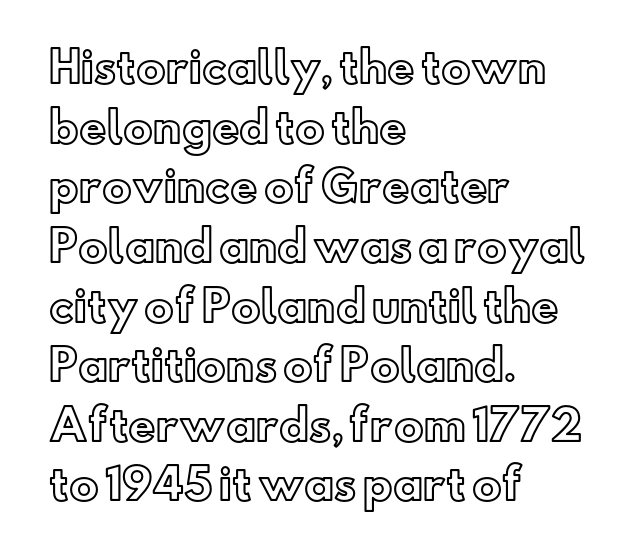
Q: Is the text italic (slanted)? A: No, it is upright.
Q: Is the text underlined? A: No.
Q: How is the paragraph aligned? A: Left-aligned.
Q: Is the spacing between letters normal or unusually wide? A: Normal.
Q: Is the spacing between lines tight, normal or loose? A: Normal.
Q: Width (condensed, normal, or wide)? A: Normal.
Q: x-height? A: Small.
Q: Monospaced? A: No.
